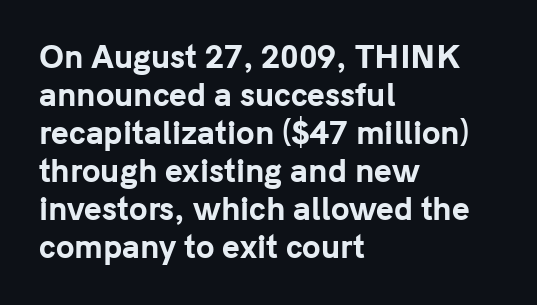
Q: Is the text bold? A: Yes.
Q: Is the text italic (slanted)? A: No, it is upright.
Q: Is the typeface a serif or a sans-serif typeface? A: Sans-serif.
Q: Is the text underlined? A: No.
Q: How is the paragraph aligned? A: Left-aligned.
Q: Is the spacing between letters normal or unusually wide? A: Normal.
Q: Is the spacing between lines tight, normal or loose? A: Normal.
Q: Width (condensed, normal, or wide)? A: Normal.
Q: Stroke contrast? A: Low.
Q: x-height? A: Medium.
Q: Monospaced? A: No.
